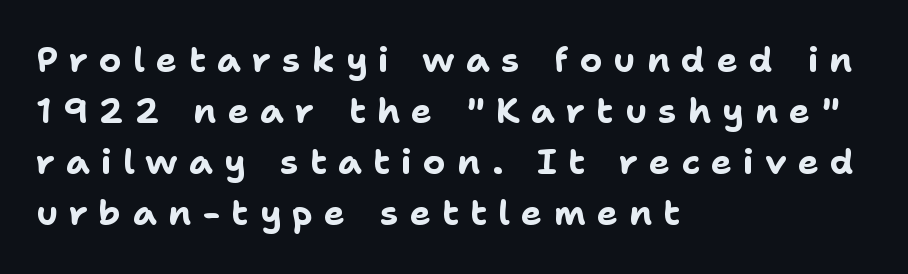
Type style note: lacks serifs. Where is the straight margin? On the left. Strokes here are thick enough to call this a true bold. This sample has the flowing, uneven cadence of proportional lettering. The tracking reads as deliberately expanded to a designer's eye.
